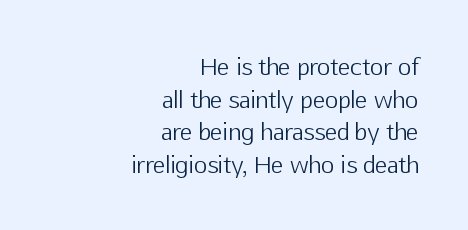
The image shows 23 px text type, upright; set right-aligned, normal line spacing (1.42x), normal letter spacing, not underlined.
